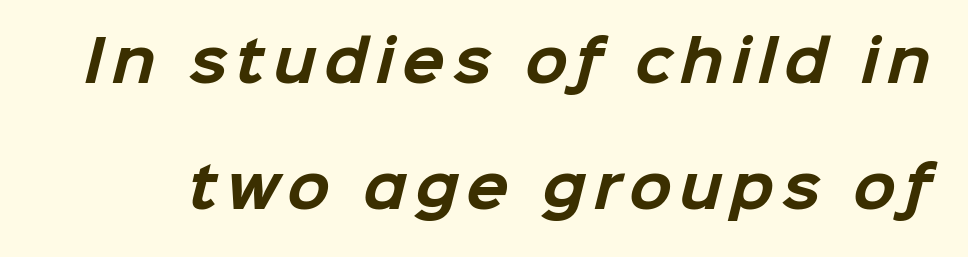
This rendering employs a face without finishing strokes, i.e., a sans-serif. The typesetting leans heavy: a genuine bold. The letters advance in unequal steps, a hallmark of proportional type. Each new line begins a long way beneath the previous one. The space directly below the letters is spotless.
